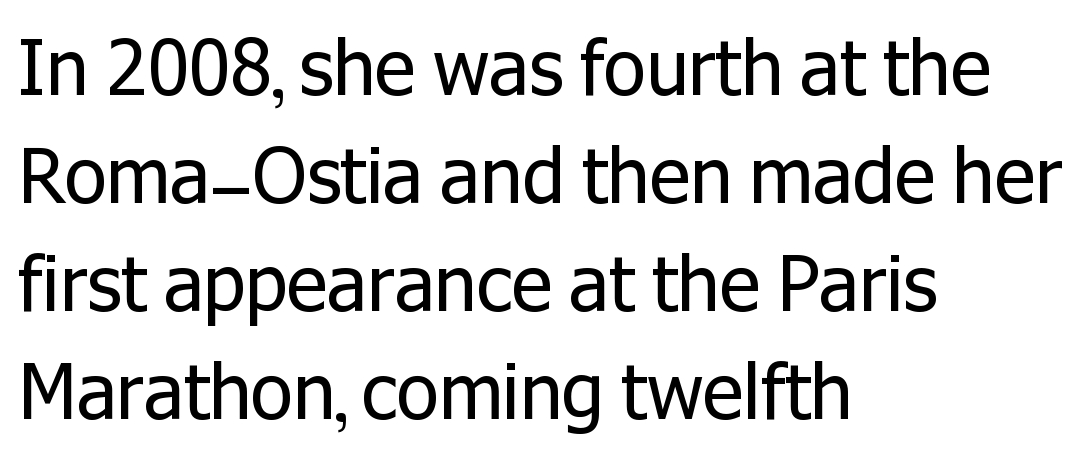
Q: Is the text bold? A: No.
Q: Is the text italic (slanted)? A: No, it is upright.
Q: Is the typeface a serif or a sans-serif typeface? A: Sans-serif.
Q: Is the text underlined? A: No.
Q: How is the paragraph aligned? A: Left-aligned.
Q: Is the spacing between letters normal or unusually wide? A: Normal.
Q: Is the spacing between lines tight, normal or loose? A: Normal.
Q: Width (condensed, normal, or wide)? A: Normal.
Q: Stroke contrast? A: Low.
Q: x-height? A: Medium.
Q: Monospaced? A: No.
